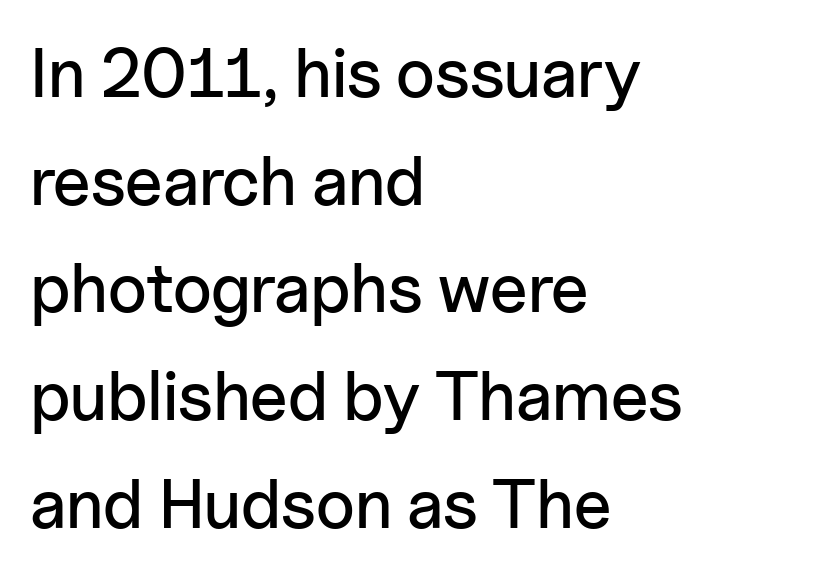
Q: Is the text italic (slanted)? A: No, it is upright.
Q: Is the typeface a serif or a sans-serif typeface? A: Sans-serif.
Q: Is the text underlined? A: No.
Q: How is the paragraph aligned? A: Left-aligned.
Q: Is the spacing between letters normal or unusually wide? A: Normal.
Q: Is the spacing between lines tight, normal or loose? A: Normal.
Q: Width (condensed, normal, or wide)? A: Normal.
Q: Stroke contrast? A: Low.
Q: x-height? A: Medium.
Q: Monospaced? A: No.
